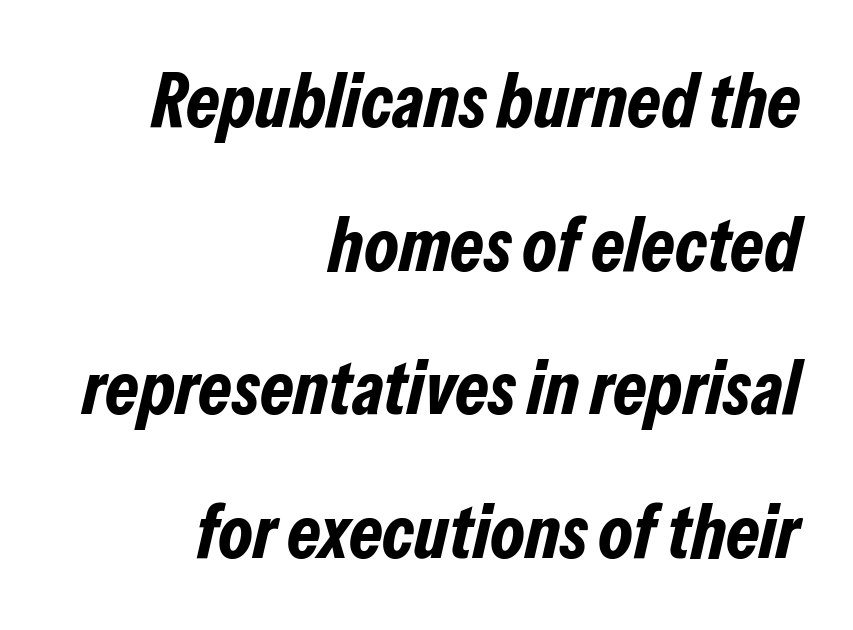
{"italic": "yes", "lean": "right", "slant_degrees": 13, "bold": "yes", "weight": "bold", "width": "condensed", "stroke_contrast": "low", "x_height": "medium", "monospaced": "no", "underline": "no", "align": "right", "line_spacing_ratio": 1.89, "letter_spacing": "normal", "letter_spacing_em": 0.0, "glyph_px": 76}
